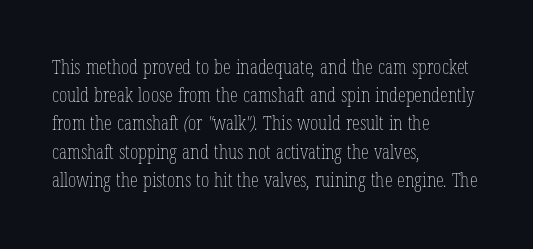
Q: Is the text bold? A: No.
Q: Is the text underlined? A: No.
Q: How is the paragraph aligned? A: Left-aligned.
Q: Is the spacing between letters normal or unusually wide? A: Normal.
Q: Is the spacing between lines tight, normal or loose? A: Normal.
